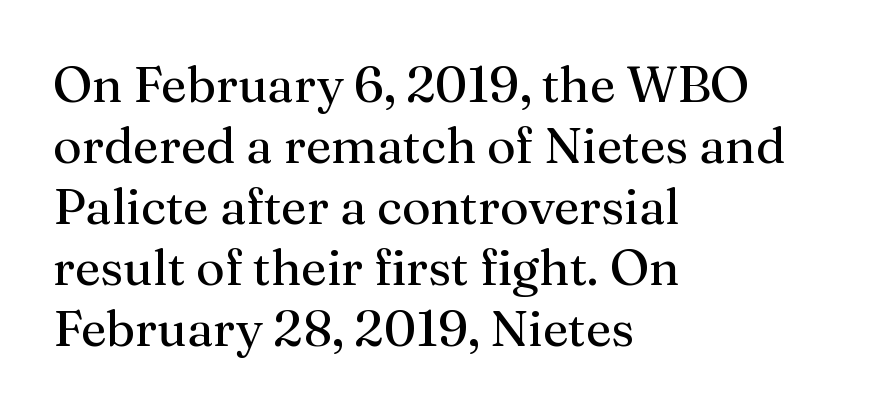
{"serif": "yes", "italic": "no", "bold": "no", "weight": "regular", "width": "normal", "stroke_contrast": "medium", "x_height": "medium", "monospaced": "no", "underline": "no", "align": "left", "line_spacing_ratio": 1.22, "letter_spacing": "normal", "letter_spacing_em": 0.0, "glyph_px": 50}
